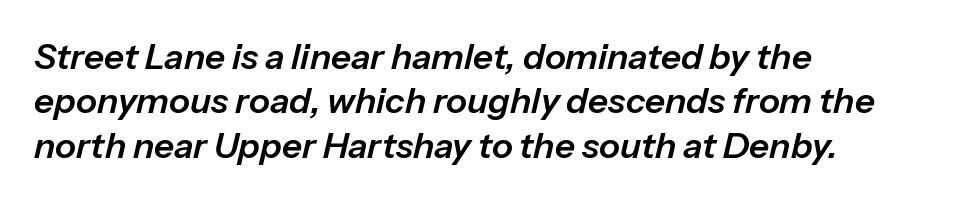
The image shows 35 px text type, italic (leaning right); set left-aligned, normal line spacing (1.27x), normal letter spacing, not underlined; low stroke contrast and a medium x-height.
